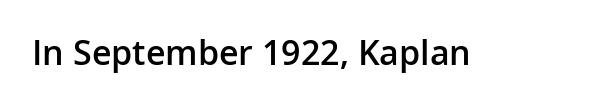
The image shows 34 px semibold sans-serif type, upright; set normal letter spacing, not underlined; low stroke contrast and a medium x-height.
